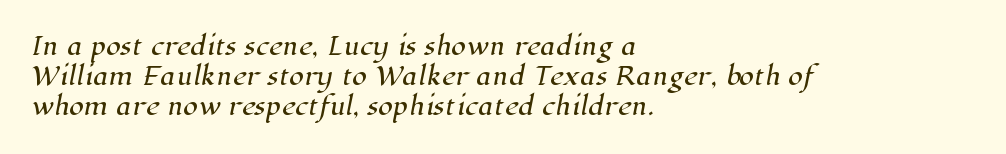
The image shows 24 px text type; set left-aligned, normal line spacing (1.26x), normal letter spacing, not underlined.
